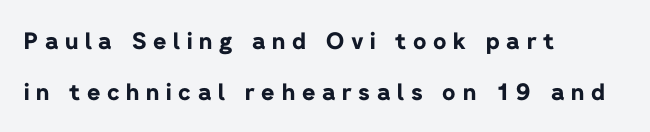
Q: Is the text bold? A: Yes.
Q: Is the text italic (slanted)? A: No, it is upright.
Q: Is the text underlined? A: No.
Q: How is the paragraph aligned? A: Left-aligned.
Q: Is the spacing between letters normal or unusually wide? A: Unusually wide.
Q: Is the spacing between lines tight, normal or loose? A: Loose.
